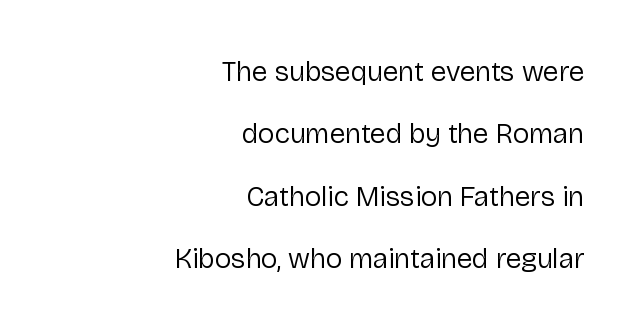
{"serif": "no", "italic": "no", "bold": "no", "weight": "regular", "width": "normal", "stroke_contrast": "low", "x_height": "medium", "monospaced": "no", "underline": "no", "align": "right", "line_spacing": "loose", "line_spacing_ratio": 2.23, "letter_spacing": "normal", "letter_spacing_em": 0.0, "glyph_px": 28}
